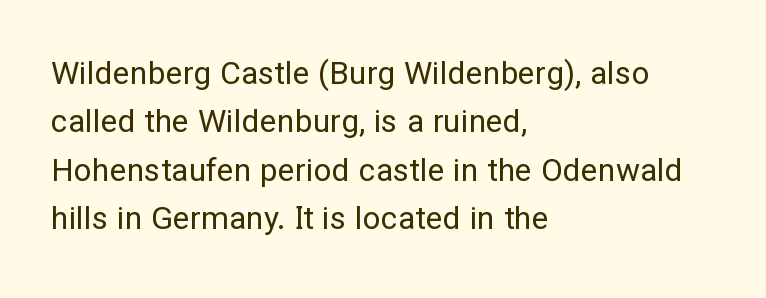
The image shows 32 px regular-weight sans-serif type, upright; set left-aligned, normal line spacing (1.51x), normal letter spacing, not underlined; low stroke contrast and a medium x-height.
